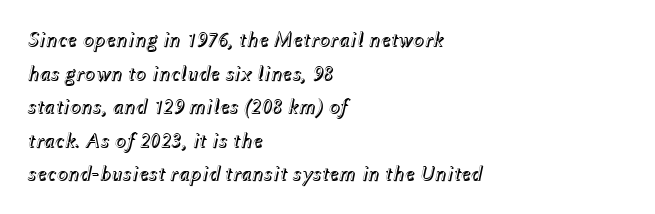
The image shows 21 px text type, italic (leaning right); set left-aligned, normal line spacing (1.6x), normal letter spacing, not underlined.
